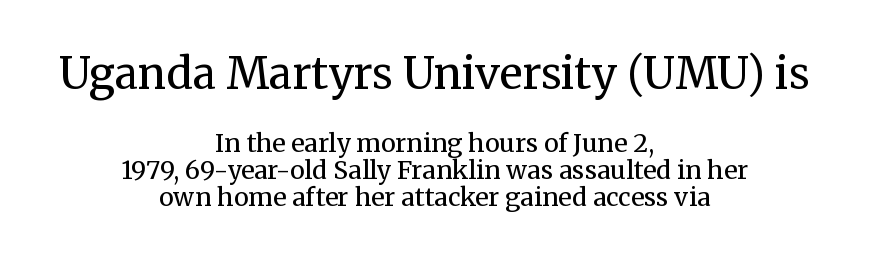
The image shows 43 px regular-weight serif type, upright; set centered, tight line spacing (1.08x), normal letter spacing, not underlined; the first (top) block is 1.72x larger; medium stroke contrast and a medium x-height.
